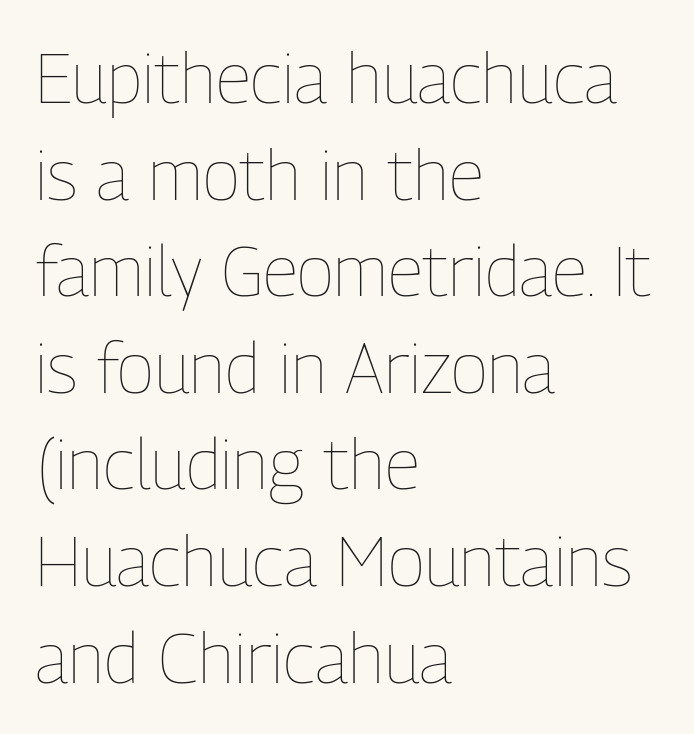
If you measured baseline to baseline, you'd find a middling distance. Typeset ragged right — the left edge is the straight one. Weight: regular or lighter. The gaps between neighbouring characters are ordinary and unremarkable. Letters rest on an invisible, unmarked baseline.
